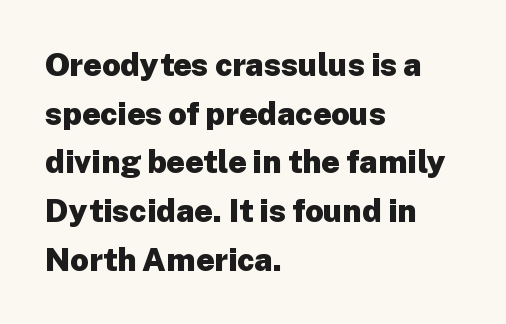
Posture: straight, roman, zero tilt. Look at the bottom of the vertical strokes: they stop flat, with no serifs. Letters rest on an invisible, unmarked baseline. The passage shown is typed in a proportional face where columns would drift. Heft: maximum for text — a bold.
